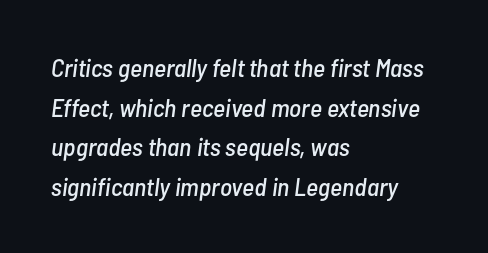
Q: Is the text italic (slanted)? A: Yes, it leans right by about 7 degrees.
Q: Is the text underlined? A: No.
Q: How is the paragraph aligned? A: Left-aligned.
Q: Is the spacing between letters normal or unusually wide? A: Normal.
Q: Is the spacing between lines tight, normal or loose? A: Normal.
